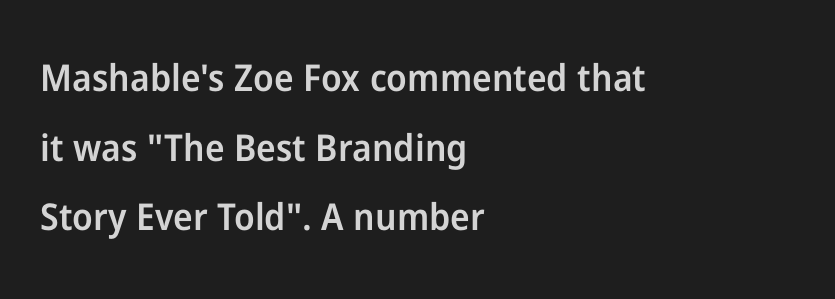
The image shows 37 px semibold sans-serif type, upright; set left-aligned, line spacing 1.88x, normal letter spacing, not underlined; low stroke contrast and a medium x-height.
